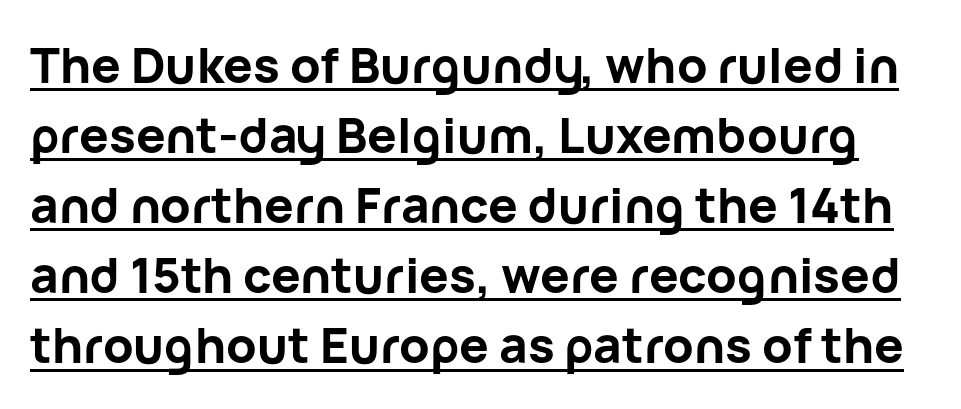
{"serif": "no", "italic": "no", "bold": "yes", "weight": "bold", "width": "normal", "stroke_contrast": "low", "x_height": "medium", "monospaced": "no", "underline": "yes", "line_spacing": "normal", "line_spacing_ratio": 1.43, "letter_spacing": "normal", "letter_spacing_em": 0.0, "glyph_px": 49}
